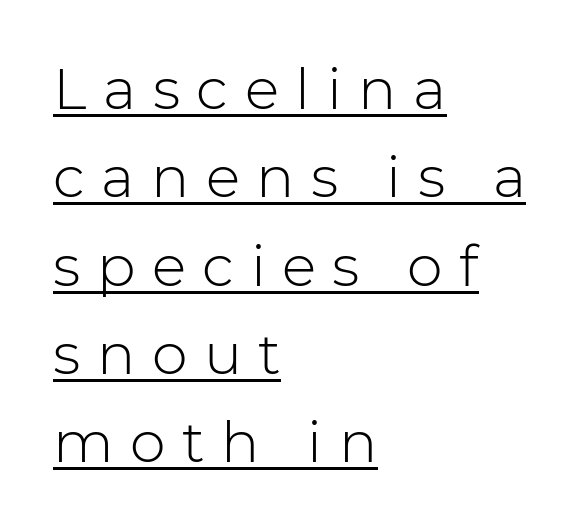
The font family rendered here belongs to the sans-serif group. Bold? No — there's no thickening of the strokes. The rendering anchors every line to the left-hand side. This sample has the flowing, uneven cadence of proportional lettering. What decoration does the sample have? An underline.
